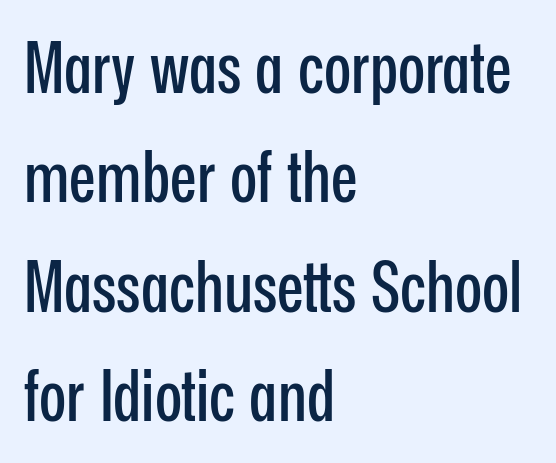
Q: Is the text italic (slanted)? A: No, it is upright.
Q: Is the typeface a serif or a sans-serif typeface? A: Sans-serif.
Q: Is the text underlined? A: No.
Q: How is the paragraph aligned? A: Left-aligned.
Q: Is the spacing between letters normal or unusually wide? A: Normal.
Q: Is the spacing between lines tight, normal or loose? A: Normal.
Q: Width (condensed, normal, or wide)? A: Condensed.
Q: Stroke contrast? A: Low.
Q: x-height? A: Medium.
Q: Monospaced? A: No.
